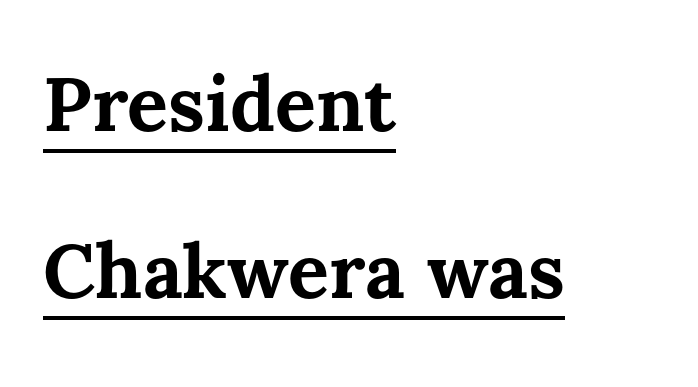
Q: Is the text bold? A: Yes.
Q: Is the text italic (slanted)? A: No, it is upright.
Q: Is the text underlined? A: Yes.
Q: How is the paragraph aligned? A: Left-aligned.
Q: Is the spacing between letters normal or unusually wide? A: Normal.
Q: Is the spacing between lines tight, normal or loose? A: Loose.
Q: Width (condensed, normal, or wide)? A: Normal.
Q: Stroke contrast? A: Medium.
Q: x-height? A: Medium.
Q: Monospaced? A: No.
